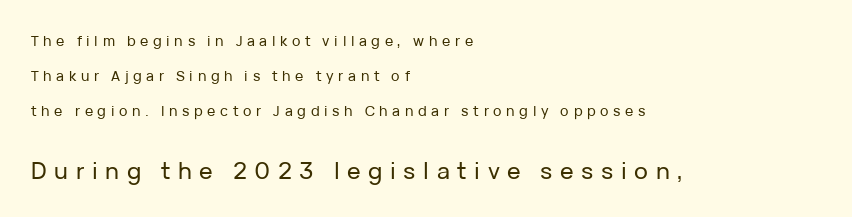
The image shows 23 px text type, upright; set left-aligned, loose line spacing (2.49x), unusually wide letter spacing (+0.33 em), not underlined; the second (bottom) block is 1.64x larger.
